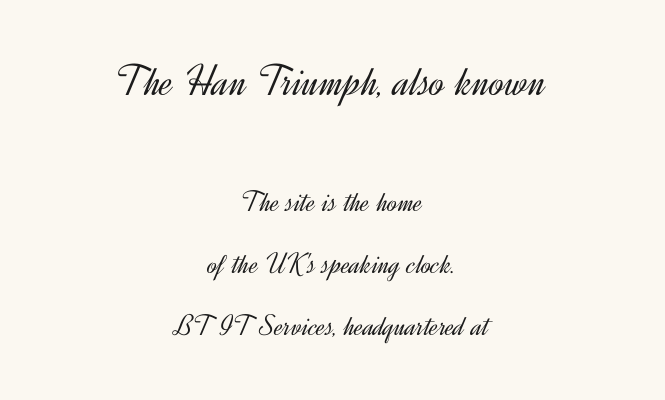
{"serif": "no", "bold": "no", "weight": "light", "width": "normal", "x_height": "small", "monospaced": "no", "underline": "no", "align": "center", "line_spacing": "loose", "line_spacing_ratio": 2.08, "letter_spacing": "normal", "letter_spacing_em": 0.0, "larger_block": "first", "size_ratio": 1.5, "glyph_px": 45}
